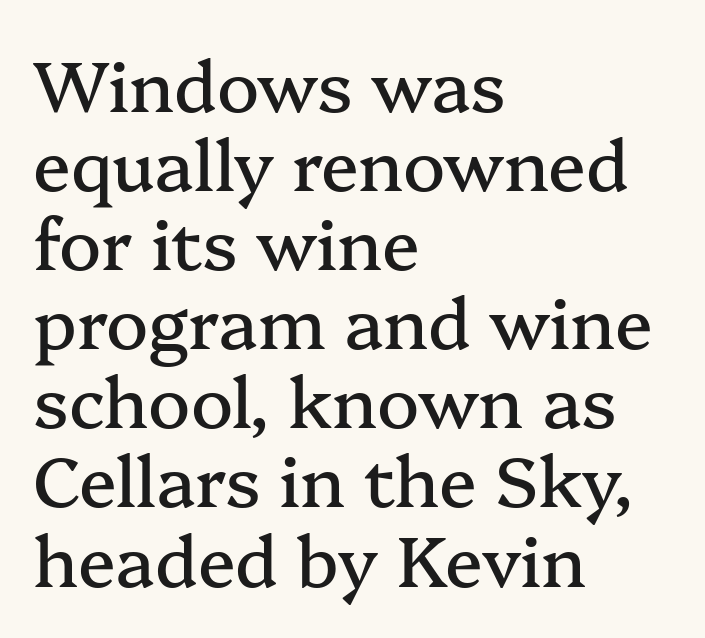
{"serif": "yes", "italic": "no", "width": "normal", "stroke_contrast": "medium", "x_height": "medium", "monospaced": "no", "underline": "no", "align": "left", "line_spacing": "tight", "line_spacing_ratio": 1.13, "letter_spacing": "normal", "letter_spacing_em": 0.0, "glyph_px": 70}
